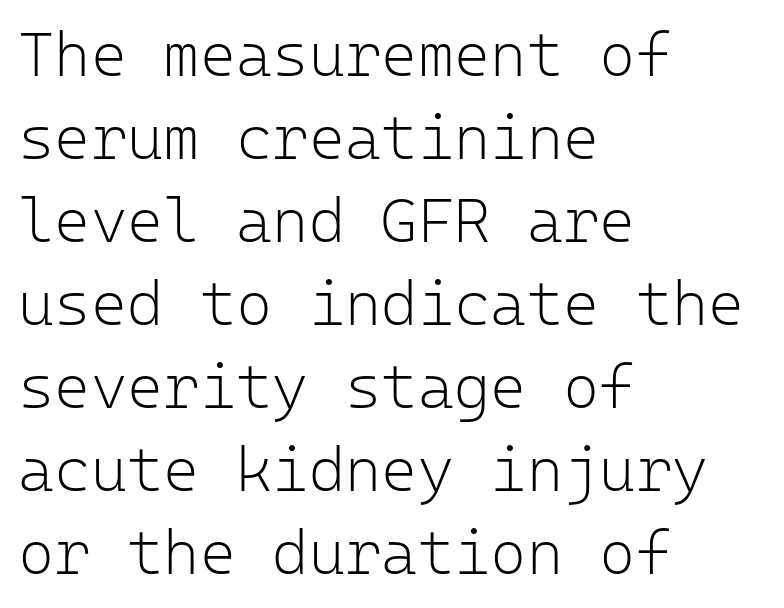
Q: Is the text bold? A: No.
Q: Is the text italic (slanted)? A: No, it is upright.
Q: Is the typeface a serif or a sans-serif typeface? A: Sans-serif.
Q: Is the text underlined? A: No.
Q: How is the paragraph aligned? A: Left-aligned.
Q: Is the spacing between letters normal or unusually wide? A: Normal.
Q: Is the spacing between lines tight, normal or loose? A: Normal.
Q: Width (condensed, normal, or wide)? A: Normal.
Q: Stroke contrast? A: Low.
Q: x-height? A: Medium.
Q: Monospaced? A: Yes.
